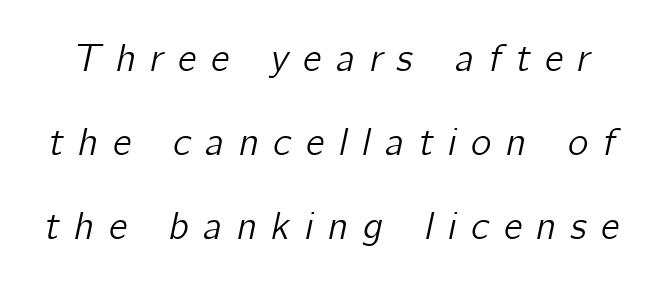
Q: Is the text italic (slanted)? A: Yes, it leans right by about 12 degrees.
Q: Is the text underlined? A: No.
Q: Is the spacing between letters normal or unusually wide? A: Unusually wide.
Q: Is the spacing between lines tight, normal or loose? A: Loose.
Q: Width (condensed, normal, or wide)? A: Normal.
Q: Stroke contrast? A: Low.
Q: x-height? A: Medium.
Q: Monospaced? A: No.
